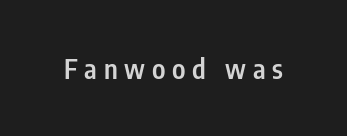
Lines of text with bare space underneath. These lines carry some extra weight — a demibold, not a full bold. Look at the tracking — it's clearly loosened, letters drifting apart. Italic: no, the glyphs are upright roman.
